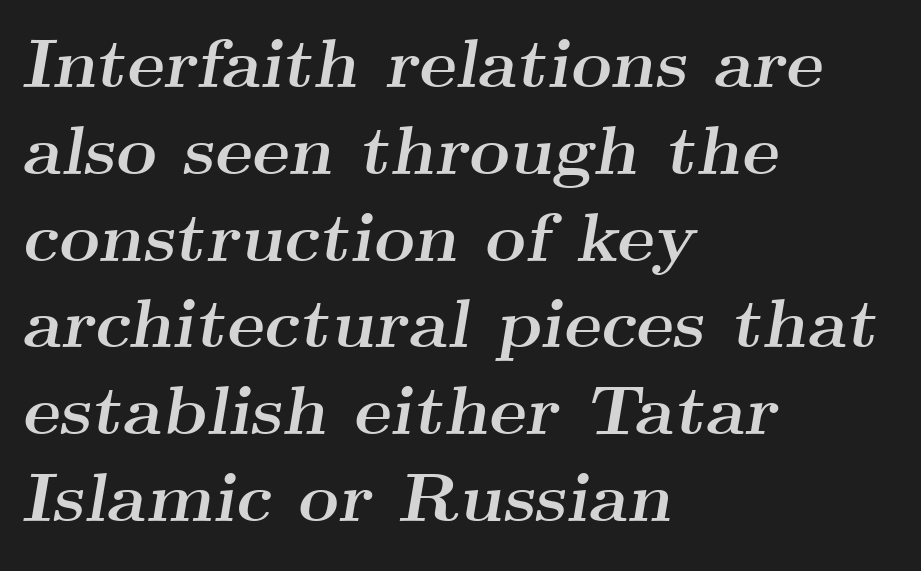
Layout note: lines flush left. Proportional: the letters do not fall into vertical columns. Emphasis by weight is at full strength: bold. The tracking reads as untouched default to a designer's eye. What kind of face is this? One with serifs.
